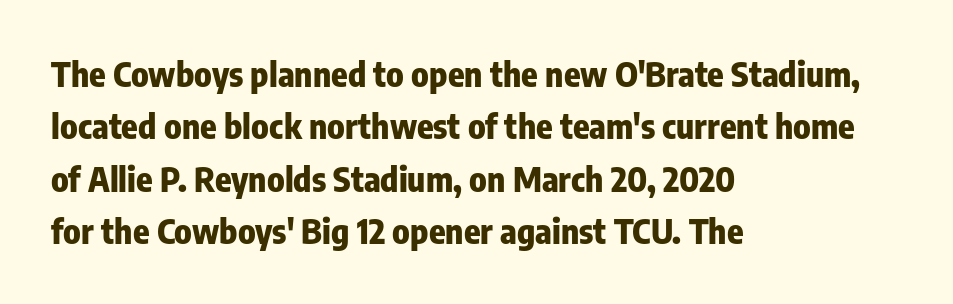
Q: Is the text bold? A: Yes.
Q: Is the text italic (slanted)? A: No, it is upright.
Q: Is the typeface a serif or a sans-serif typeface? A: Sans-serif.
Q: Is the text underlined? A: No.
Q: How is the paragraph aligned? A: Left-aligned.
Q: Is the spacing between letters normal or unusually wide? A: Normal.
Q: Is the spacing between lines tight, normal or loose? A: Normal.
Q: Width (condensed, normal, or wide)? A: Condensed.
Q: Stroke contrast? A: Low.
Q: x-height? A: Medium.
Q: Monospaced? A: No.
